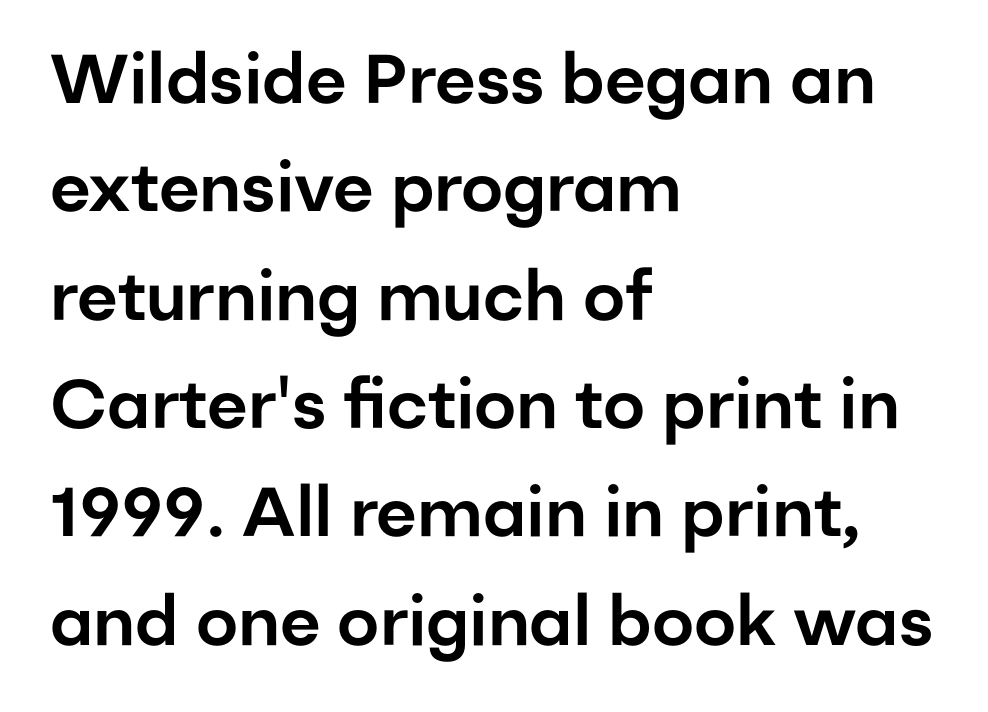
Q: Is the text italic (slanted)? A: No, it is upright.
Q: Is the typeface a serif or a sans-serif typeface? A: Sans-serif.
Q: Is the text underlined? A: No.
Q: How is the paragraph aligned? A: Left-aligned.
Q: Is the spacing between letters normal or unusually wide? A: Normal.
Q: Is the spacing between lines tight, normal or loose? A: Normal.
Q: Width (condensed, normal, or wide)? A: Normal.
Q: Stroke contrast? A: Low.
Q: x-height? A: Medium.
Q: Monospaced? A: No.
